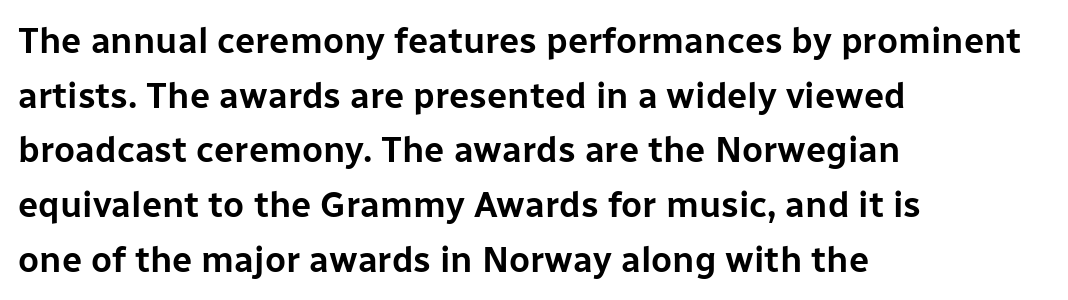
The image shows 36 px sans-serif type, upright; set left-aligned, normal line spacing (1.52x), normal letter spacing, not underlined; low stroke contrast and a medium x-height.
